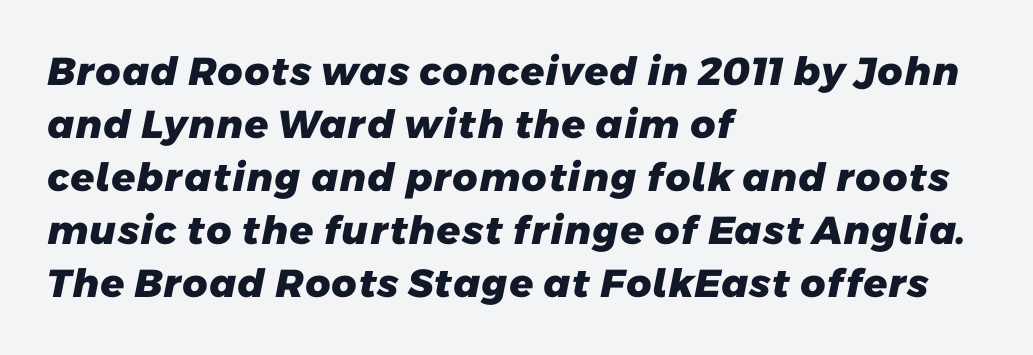
The image shows 39 px heavy sans-serif type; set left-aligned, normal line spacing (1.36x), normal letter spacing, not underlined; low stroke contrast and a medium x-height.
